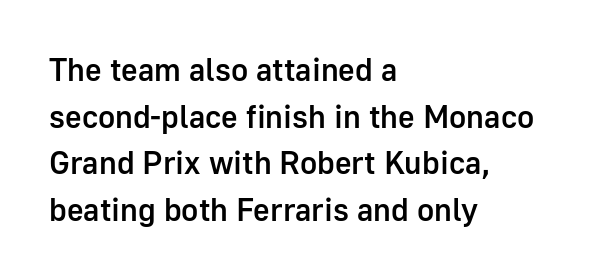
The image shows 32 px semibold sans-serif type, upright; set left-aligned, normal line spacing (1.46x), normal letter spacing, not underlined; low stroke contrast and a medium x-height.
